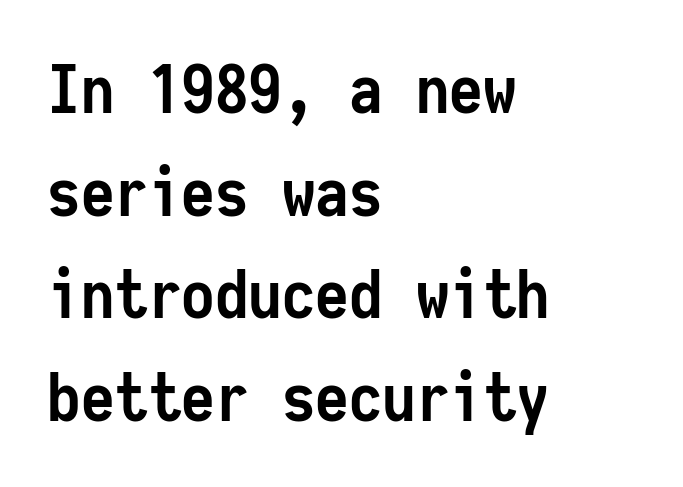
{"serif": "no", "italic": "no", "bold": "yes", "weight": "semibold", "width": "condensed", "stroke_contrast": "low", "x_height": "medium", "monospaced": "yes", "underline": "no", "align": "left", "line_spacing": "normal", "line_spacing_ratio": 1.53, "letter_spacing": "normal", "letter_spacing_em": 0.0, "glyph_px": 67}
